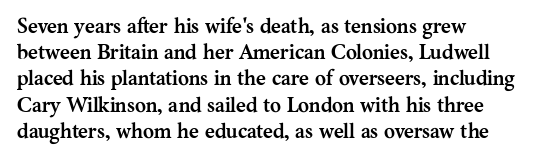
The image shows 21 px bold type, upright; set left-aligned, normal line spacing (1.25x), normal letter spacing, not underlined.
